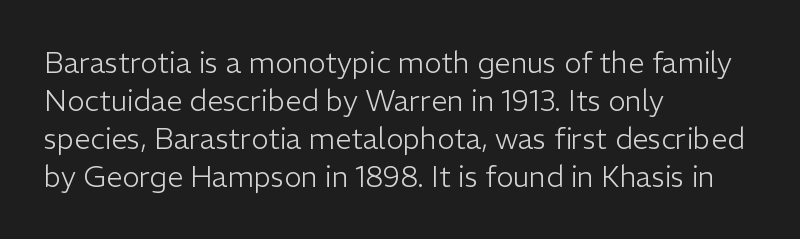
I'd call this a sans setting — the letters go barefoot. Which margin do the lines hug? The left one — the right edge is uneven. The space directly below the letters is spotless. Note the varied advance widths — an 'i' is clearly narrower than an 'm'.
